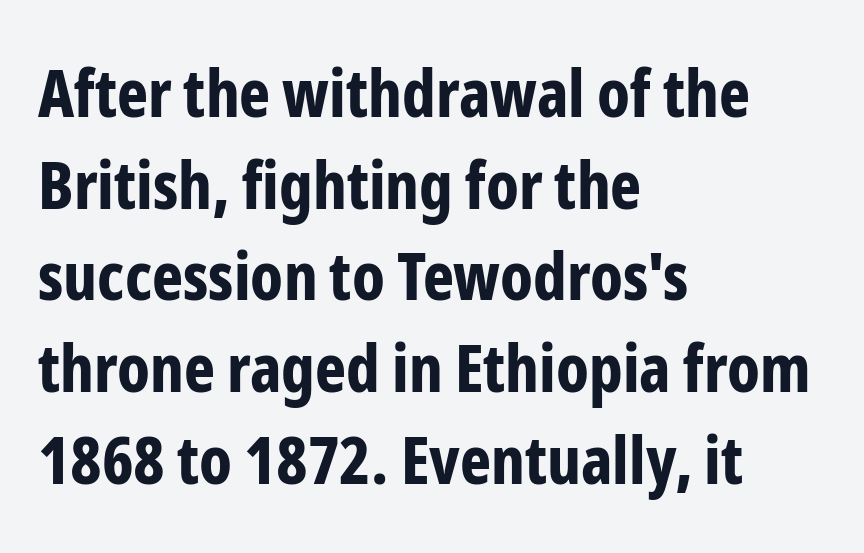
The image shows 66 px bold, condensed sans-serif type, upright; set left-aligned, normal line spacing (1.39x), normal letter spacing, not underlined; low stroke contrast and a medium x-height.
